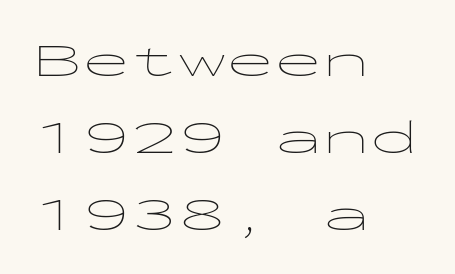
The image shows 48 px thin, wide sans-serif type, upright, monospaced; set left-aligned, normal line spacing (1.6x), normal letter spacing, not underlined; low stroke contrast and a medium x-height.
